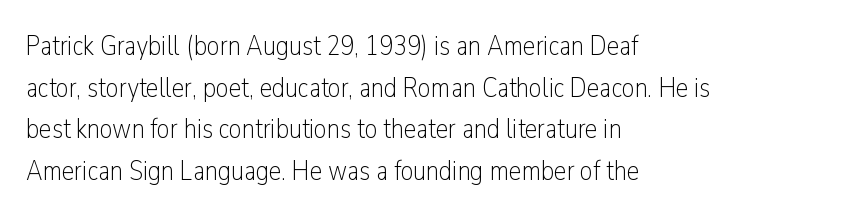
{"serif": "no", "italic": "no", "bold": "no", "weight": "light", "width": "condensed", "stroke_contrast": "low", "x_height": "medium", "monospaced": "no", "underline": "no", "align": "left", "line_spacing": "normal", "line_spacing_ratio": 1.49, "letter_spacing": "normal", "letter_spacing_em": 0.0, "glyph_px": 28}
